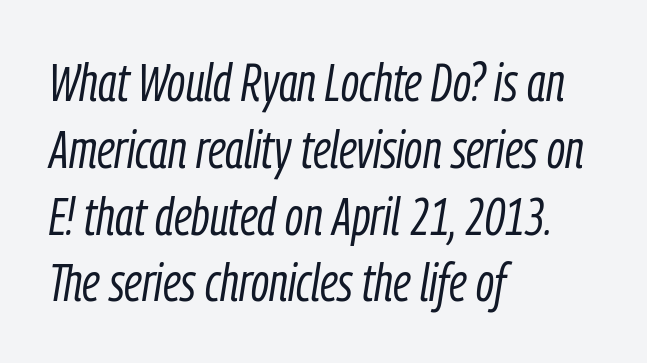
The rows are spaced the way most documents space them. The ragged edge is on the right, which tells us the setting is flush left. Do the characters align in a grid? No, the font is proportional. Each word holds together tightly as a unit, with standard inter-letter gaps.
